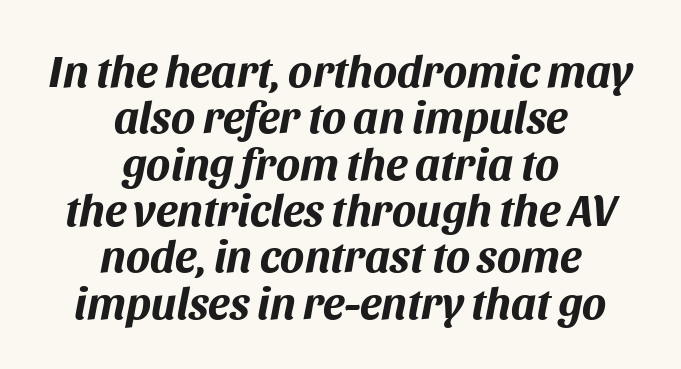
{"italic": "yes", "lean": "right", "slant_degrees": 11, "bold": "yes", "weight": "bold", "width": "normal", "stroke_contrast": "medium", "x_height": "large", "monospaced": "no", "underline": "no", "align": "center", "line_spacing": "tight", "line_spacing_ratio": 1.03, "letter_spacing": "normal", "letter_spacing_em": 0.0, "glyph_px": 45}
